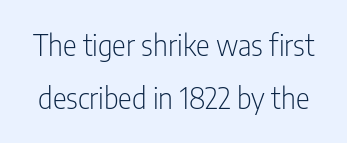
{"serif": "no", "italic": "no", "bold": "no", "weight": "light", "width": "condensed", "stroke_contrast": "low", "x_height": "medium", "monospaced": "no", "underline": "no", "line_spacing_ratio": 1.84, "letter_spacing": "normal", "letter_spacing_em": 0.0, "glyph_px": 29}
